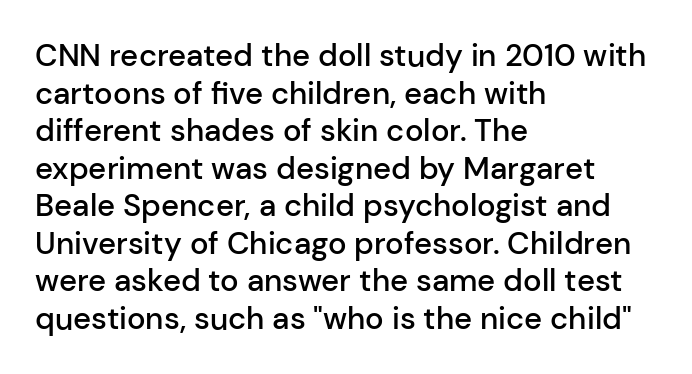
{"serif": "no", "italic": "no", "bold": "semi", "weight": "semibold", "width": "normal", "stroke_contrast": "low", "x_height": "medium", "monospaced": "no", "underline": "no", "align": "left", "line_spacing_ratio": 1.21, "letter_spacing": "normal", "letter_spacing_em": 0.0, "glyph_px": 31}
